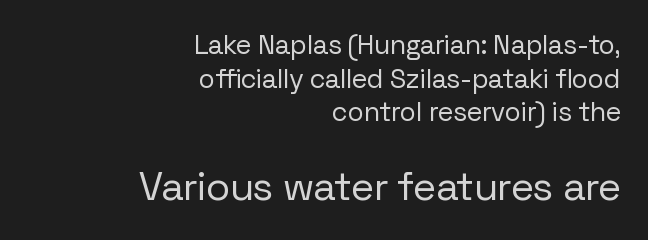
{"serif": "no", "italic": "no", "bold": "no", "weight": "regular", "width": "normal", "stroke_contrast": "low", "x_height": "medium", "monospaced": "no", "underline": "no", "align": "right", "line_spacing": "normal", "line_spacing_ratio": 1.25, "letter_spacing": "normal", "letter_spacing_em": 0.0, "larger_block": "second", "size_ratio": 1.48, "glyph_px": 40}
